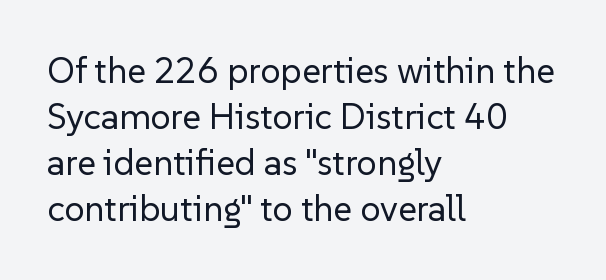
Q: Is the text bold? A: No.
Q: Is the text italic (slanted)? A: No, it is upright.
Q: Is the typeface a serif or a sans-serif typeface? A: Sans-serif.
Q: Is the text underlined? A: No.
Q: How is the paragraph aligned? A: Left-aligned.
Q: Is the spacing between letters normal or unusually wide? A: Normal.
Q: Is the spacing between lines tight, normal or loose? A: Normal.
Q: Width (condensed, normal, or wide)? A: Normal.
Q: Stroke contrast? A: Low.
Q: x-height? A: Medium.
Q: Monospaced? A: No.
